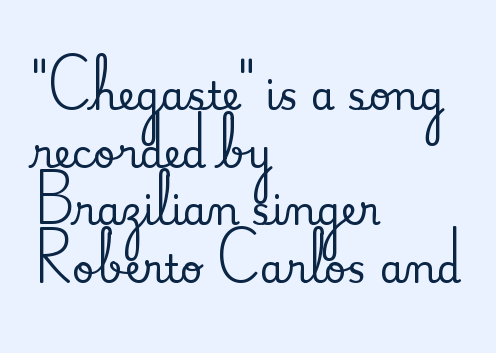
The passage shown is typed in a proportional face where columns would drift. These lines were composed using upright roman letters. The type family on display is of the serif kind. The type is set solid horizontally, with unmodified tracking. Left-aligned paragraph, ragged on the right. The passage shown is not underscored anywhere.
